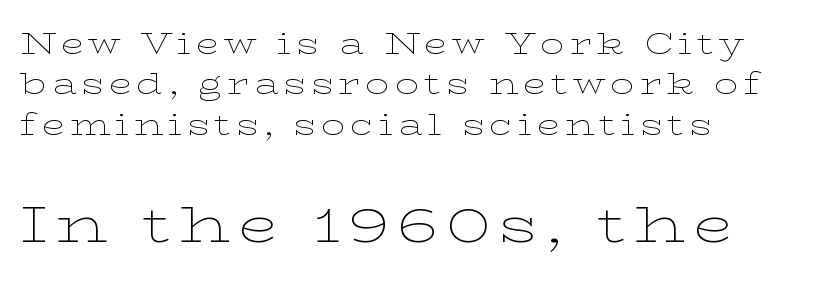
Q: Is the text bold? A: No.
Q: Is the text italic (slanted)? A: No, it is upright.
Q: Is the typeface a serif or a sans-serif typeface? A: Serif.
Q: Is the text underlined? A: No.
Q: How is the paragraph aligned? A: Left-aligned.
Q: Is the spacing between lines tight, normal or loose? A: Normal.
Q: Which block of text is set in a larger size, the first (top) or the second (bottom)? A: The second (bottom) one.
Q: Width (condensed, normal, or wide)? A: Wide.
Q: Stroke contrast? A: Low.
Q: x-height? A: Medium.
Q: Monospaced? A: No.
